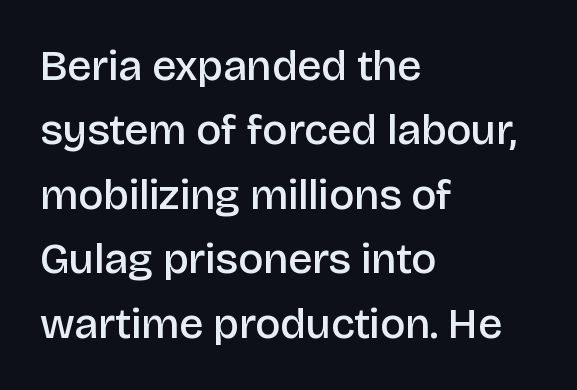
{"serif": "no", "italic": "no", "bold": "semi", "weight": "semibold", "width": "normal", "stroke_contrast": "low", "x_height": "large", "monospaced": "no", "underline": "no", "align": "left", "line_spacing": "normal", "line_spacing_ratio": 1.5, "letter_spacing": "normal", "letter_spacing_em": 0.0, "glyph_px": 43}
